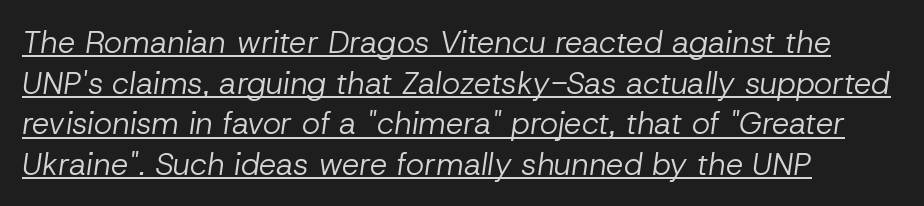
Q: Is the text bold? A: No.
Q: Is the text italic (slanted)? A: Yes, it leans right by about 8 degrees.
Q: Is the text underlined? A: Yes.
Q: How is the paragraph aligned? A: Left-aligned.
Q: Is the spacing between letters normal or unusually wide? A: Normal.
Q: Is the spacing between lines tight, normal or loose? A: Normal.
Q: Width (condensed, normal, or wide)? A: Normal.
Q: Stroke contrast? A: Low.
Q: x-height? A: Medium.
Q: Monospaced? A: No.
